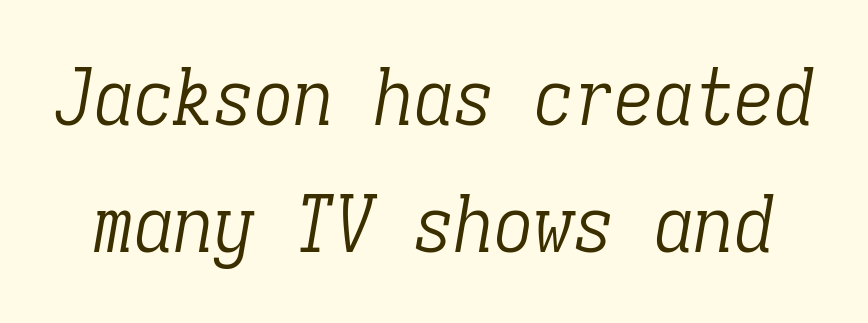
The image shows 80 px light, condensed serif type, italic (leaning right), monospaced; set normal line spacing (1.59x), normal letter spacing, not underlined; low stroke contrast and a medium x-height.
